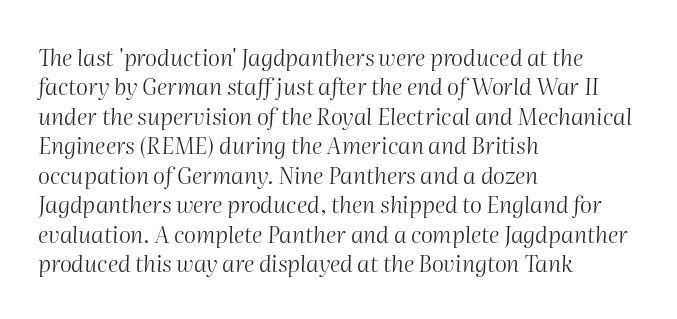
{"italic": "yes", "lean": "right", "slant_degrees": 2, "bold": "no", "underline": "no", "align": "left", "line_spacing": "normal", "line_spacing_ratio": 1.28, "letter_spacing": "normal", "letter_spacing_em": 0.0, "glyph_px": 23}
